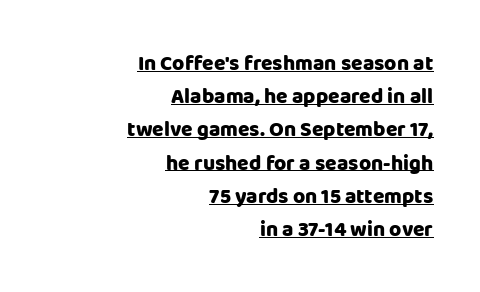
Q: Is the text bold? A: Yes.
Q: Is the text italic (slanted)? A: No, it is upright.
Q: Is the text underlined? A: Yes.
Q: How is the paragraph aligned? A: Right-aligned.
Q: Is the spacing between letters normal or unusually wide? A: Normal.
Q: Is the spacing between lines tight, normal or loose? A: Normal.
